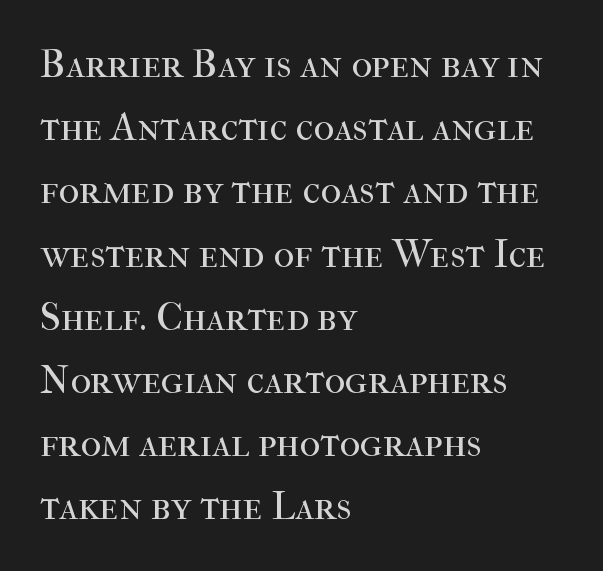
{"serif": "yes", "italic": "no", "bold": "no", "weight": "regular", "width": "normal", "stroke_contrast": "high", "x_height": "medium", "monospaced": "no", "underline": "no", "align": "left", "line_spacing": "normal", "line_spacing_ratio": 1.58, "letter_spacing": "normal", "letter_spacing_em": 0.0, "glyph_px": 40}
